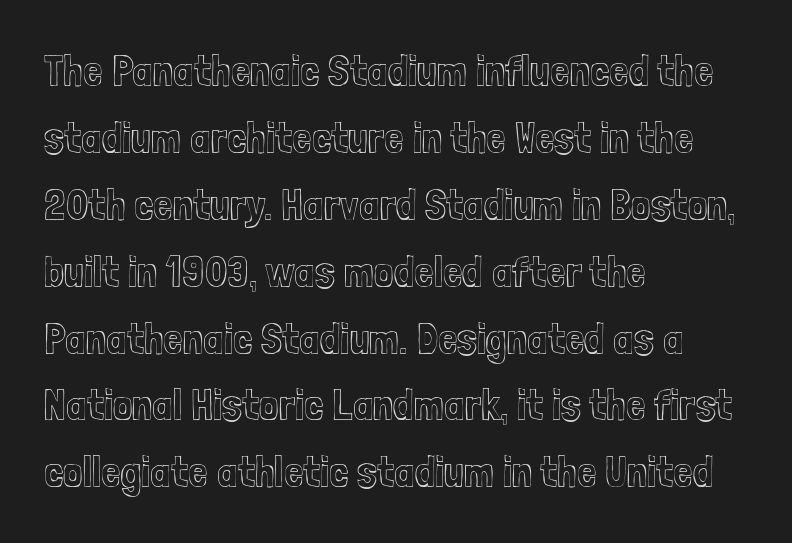
{"italic": "no", "width": "condensed", "x_height": "medium", "monospaced": "no", "underline": "no", "align": "left", "line_spacing": "normal", "line_spacing_ratio": 1.52, "letter_spacing": "normal", "letter_spacing_em": 0.0, "glyph_px": 44}
